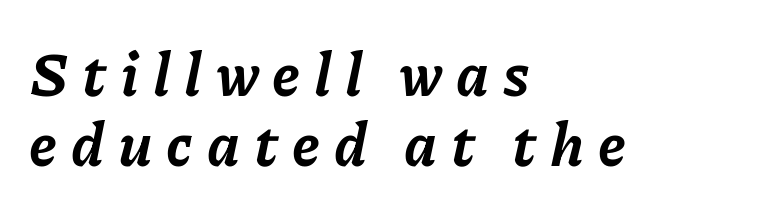
Q: Is the text bold? A: Yes.
Q: Is the text italic (slanted)? A: Yes, it leans right by about 11 degrees.
Q: Is the text underlined? A: No.
Q: How is the paragraph aligned? A: Left-aligned.
Q: Is the spacing between letters normal or unusually wide? A: Unusually wide.
Q: Width (condensed, normal, or wide)? A: Normal.
Q: Stroke contrast? A: Low.
Q: x-height? A: Medium.
Q: Monospaced? A: No.
